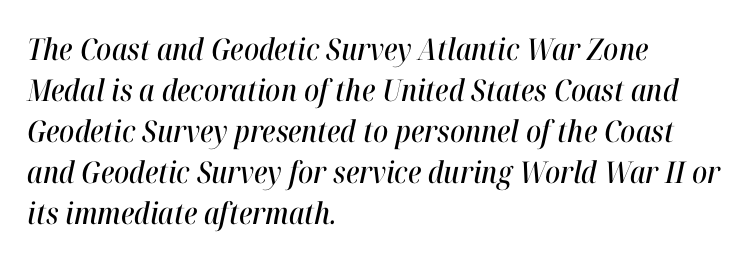
Q: Is the text italic (slanted)? A: Yes, it leans right by about 12 degrees.
Q: Is the text underlined? A: No.
Q: How is the paragraph aligned? A: Left-aligned.
Q: Is the spacing between letters normal or unusually wide? A: Normal.
Q: Is the spacing between lines tight, normal or loose? A: Normal.
Q: Width (condensed, normal, or wide)? A: Condensed.
Q: Stroke contrast? A: High.
Q: x-height? A: Medium.
Q: Monospaced? A: No.
